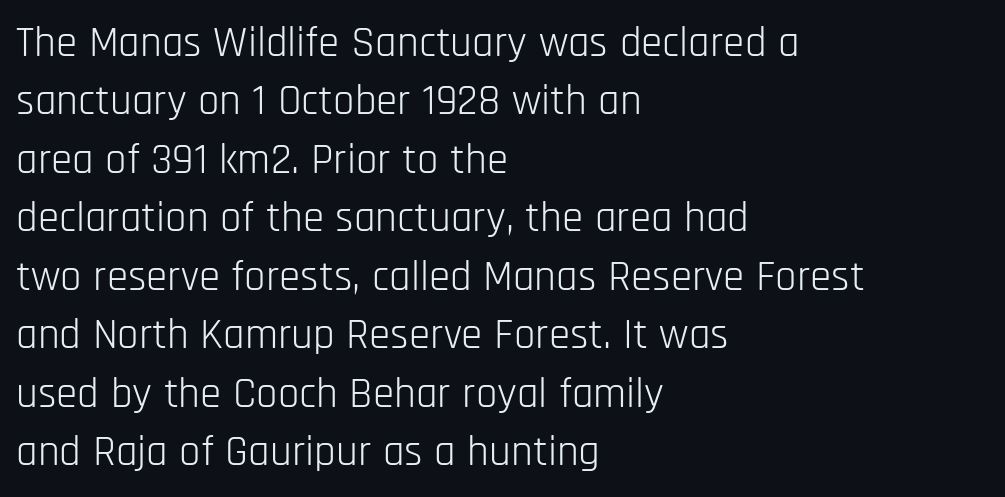
Classification — sans serif. Compared with typical body copy, the letter spacing here is the same. Does the lettering tilt? It doesn't — this is upright. The face used here is proportionally spaced, like ordinary book or web type. Underlining? Definitely not there. On a weight scale, this lands at 450 or below.
